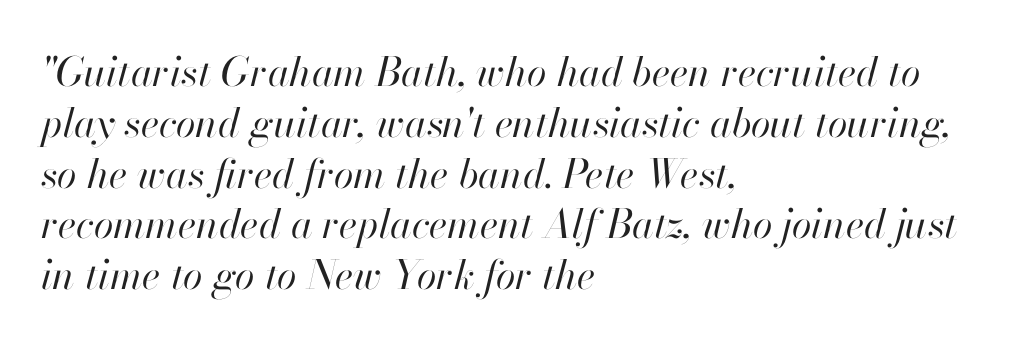
Q: Is the text bold? A: No.
Q: Is the text italic (slanted)? A: Yes, it leans right by about 13 degrees.
Q: Is the text underlined? A: No.
Q: How is the paragraph aligned? A: Left-aligned.
Q: Is the spacing between letters normal or unusually wide? A: Normal.
Q: Is the spacing between lines tight, normal or loose? A: Normal.
Q: Width (condensed, normal, or wide)? A: Normal.
Q: Stroke contrast? A: High.
Q: x-height? A: Small.
Q: Monospaced? A: No.
